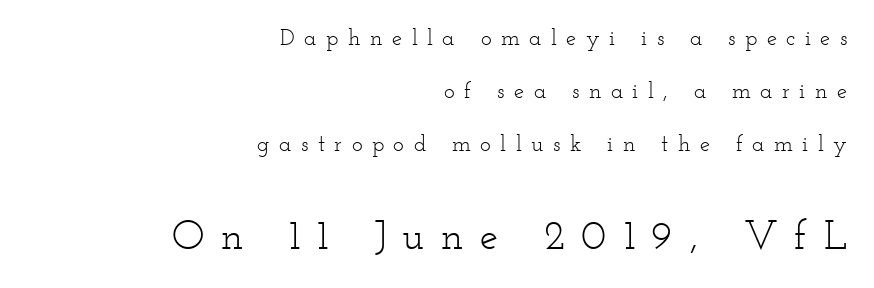
Loose tracking; the words dissolve into strings of separated letters. Reading down the block, your eye finds every line finishing at a fixed right position. In this sample the second text group is rendered at the bigger scale. The typeface has the unassuming heft of standard copy or less. The words here are not underlined.
